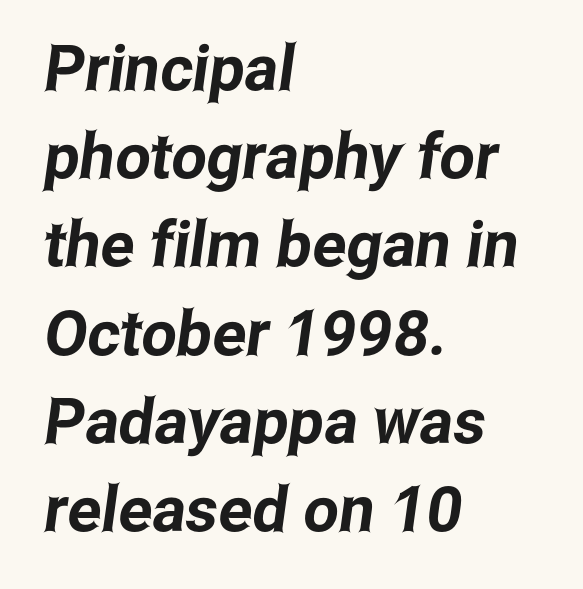
Q: Is the typeface a serif or a sans-serif typeface? A: Sans-serif.
Q: Is the text underlined? A: No.
Q: How is the paragraph aligned? A: Left-aligned.
Q: Is the spacing between letters normal or unusually wide? A: Normal.
Q: Is the spacing between lines tight, normal or loose? A: Normal.
Q: Width (condensed, normal, or wide)? A: Condensed.
Q: Stroke contrast? A: Low.
Q: x-height? A: Medium.
Q: Monospaced? A: No.
